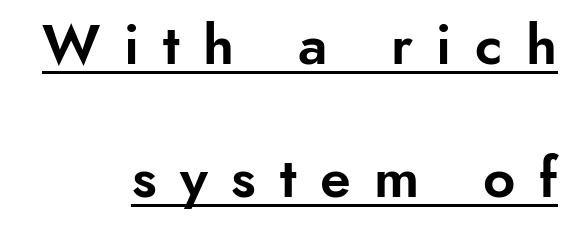
Vertical strokes here are truly vertical. These lines stack with their right ends in a neat column. The characters display no serif detailing; their extremities are plain. A great deal of white space separates one row of letters from the next.
